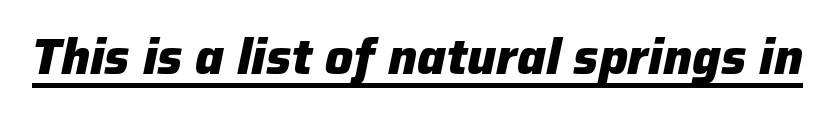
{"italic": "yes", "lean": "right", "slant_degrees": 12, "bold": "yes", "weight": "heavy", "width": "normal", "stroke_contrast": "low", "x_height": "medium", "monospaced": "no", "underline": "yes", "letter_spacing": "normal", "letter_spacing_em": 0.0, "glyph_px": 49}
